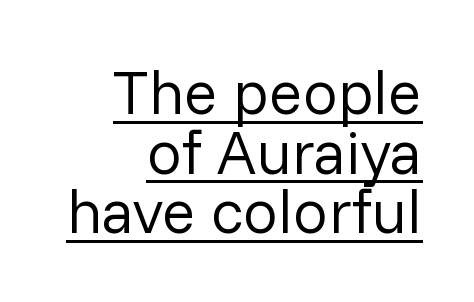
The image shows 62 px regular-weight sans-serif type, upright; set right-aligned, tight line spacing (0.96x), normal letter spacing, underlined; low stroke contrast and a medium x-height.
